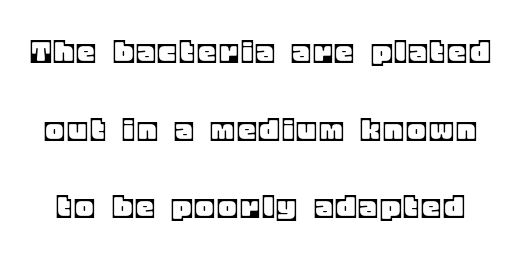
Proportional: the letters do not fall into vertical columns. Has an underline been added? It has not. The lettering stays uniformly vertical, giving the passage a roman look. The vertical gap from one line to the next is large.
